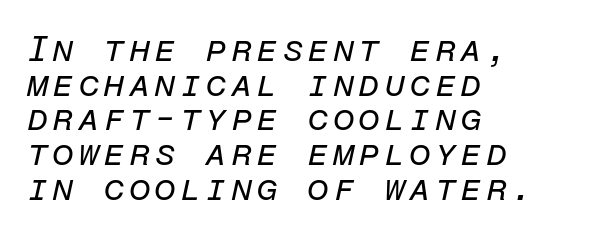
The image shows 35 px regular-weight type, italic (leaning right), monospaced; set left-aligned, tight line spacing (0.99x), not underlined; low stroke contrast and a medium x-height.
